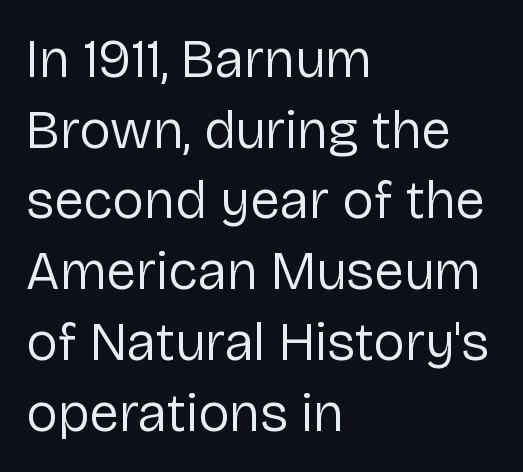
These lines are rendered in a variable-pitch font. A typesetter would mark this as roman, not italic. Letter spacing: default. Rows of type keep a routine distance in the vertical direction. Descenders are the only things crossing below the line. This reads as an unemphasized weight, regular at the heaviest.
